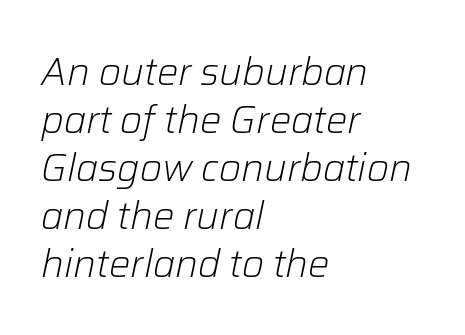
{"italic": "yes", "lean": "right", "slant_degrees": 12, "bold": "no", "weight": "light", "width": "normal", "stroke_contrast": "low", "x_height": "medium", "monospaced": "no", "underline": "no", "align": "left", "line_spacing": "normal", "line_spacing_ratio": 1.26, "letter_spacing": "normal", "letter_spacing_em": 0.0, "glyph_px": 38}
